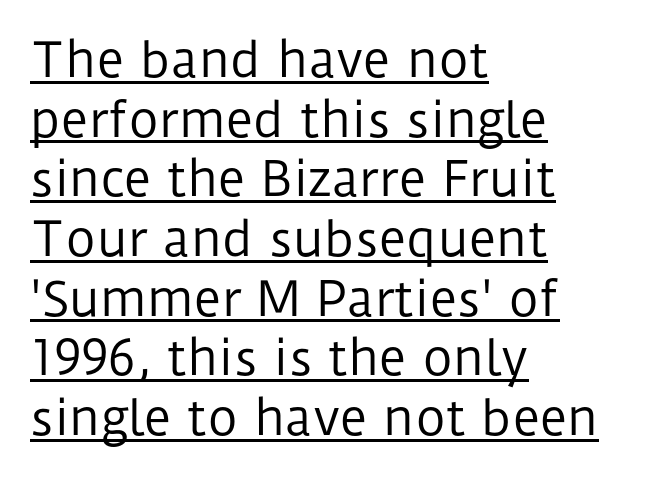
Looks like regular typesetting: each glyph gets only the width it needs. The face used here is a sans, in the tradition of grotesques and geometrics. The typesetter has applied underlining to the passage shown. Default kerning and tracking; the words read as compact shapes. Whoever set this chose a conventional vertical rhythm.
